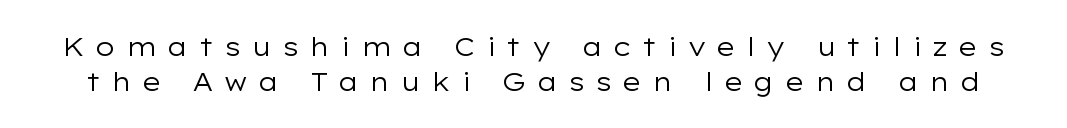
Q: Is the text bold? A: No.
Q: Is the text italic (slanted)? A: No, it is upright.
Q: Is the text underlined? A: No.
Q: Is the spacing between letters normal or unusually wide? A: Unusually wide.
Q: Is the spacing between lines tight, normal or loose? A: Normal.
